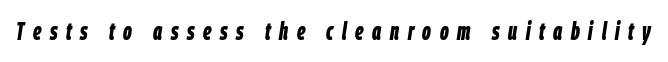
Q: Is the text bold? A: Yes.
Q: Is the text italic (slanted)? A: Yes, it leans right by about 9 degrees.
Q: Is the text underlined? A: No.
Q: Is the spacing between letters normal or unusually wide? A: Unusually wide.
